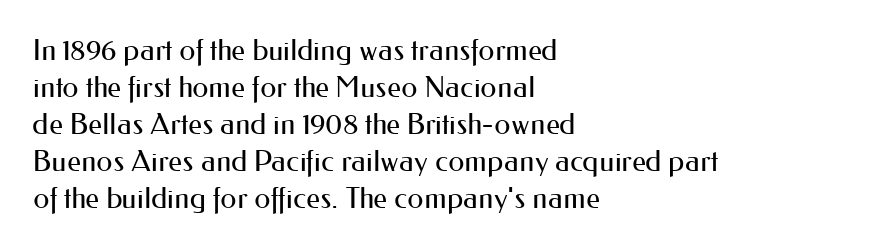
Q: Is the text bold? A: No.
Q: Is the text italic (slanted)? A: No, it is upright.
Q: Is the typeface a serif or a sans-serif typeface? A: Sans-serif.
Q: Is the text underlined? A: No.
Q: How is the paragraph aligned? A: Left-aligned.
Q: Is the spacing between letters normal or unusually wide? A: Normal.
Q: Is the spacing between lines tight, normal or loose? A: Normal.
Q: Width (condensed, normal, or wide)? A: Normal.
Q: Stroke contrast? A: Medium.
Q: x-height? A: Small.
Q: Monospaced? A: No.
